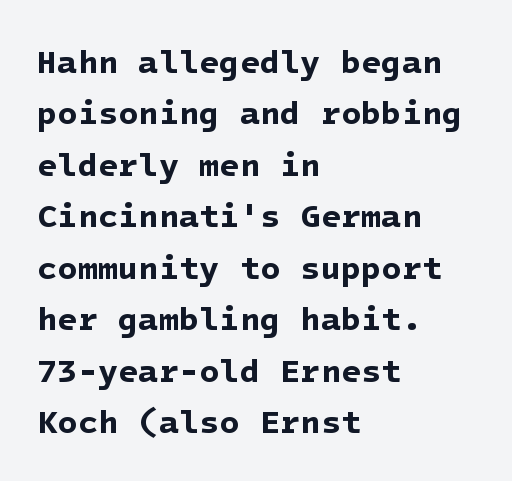
Underlining? Definitely not there. Nothing unusual about the tracking: characters are spaced as the font intends. Pretty heavy lettering here — definitely bold. The typesetter chose a ragged-right arrangement here. Serifs: no, the terminals of the letterforms are clean. In terms of leading, this rendering sits right in the middle.
